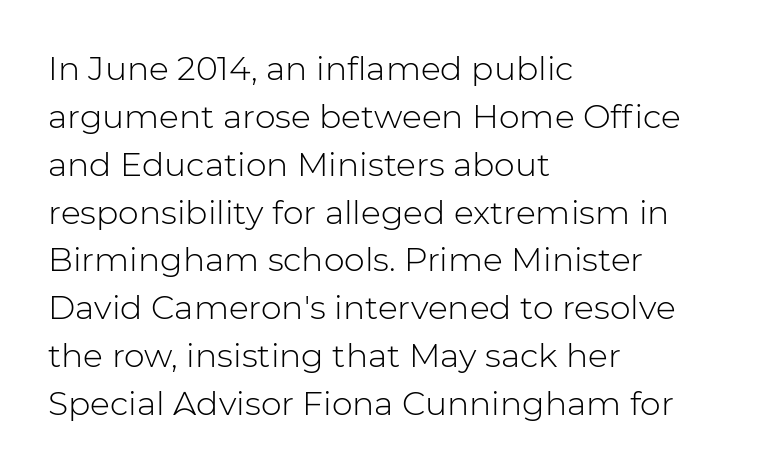
Q: Is the text bold? A: No.
Q: Is the text italic (slanted)? A: No, it is upright.
Q: Is the typeface a serif or a sans-serif typeface? A: Sans-serif.
Q: Is the text underlined? A: No.
Q: How is the paragraph aligned? A: Left-aligned.
Q: Is the spacing between letters normal or unusually wide? A: Normal.
Q: Is the spacing between lines tight, normal or loose? A: Normal.
Q: Width (condensed, normal, or wide)? A: Normal.
Q: Stroke contrast? A: Low.
Q: x-height? A: Medium.
Q: Monospaced? A: No.
